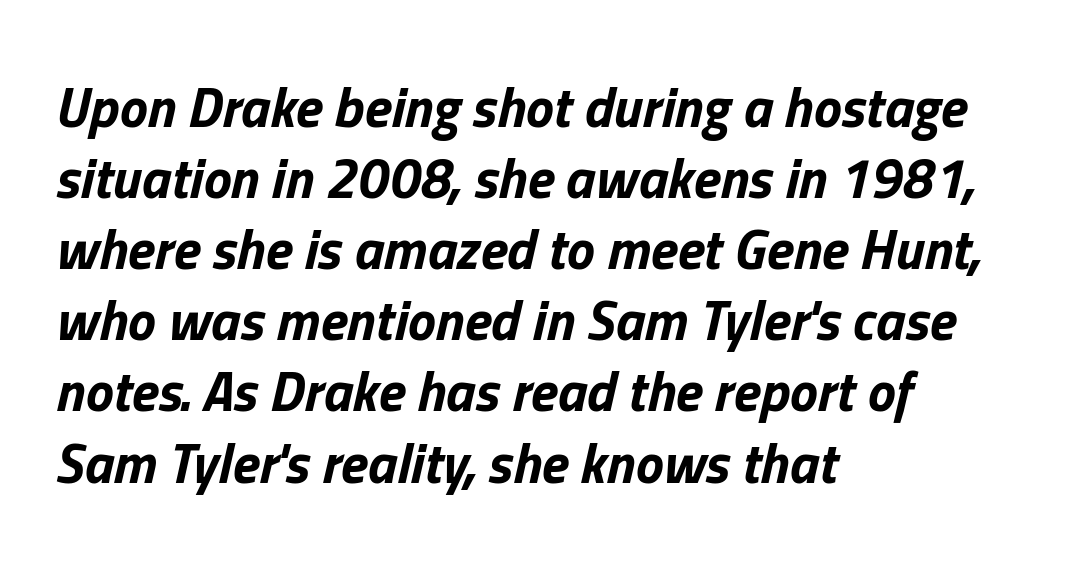
The image shows 56 px bold type, italic (leaning right); set left-aligned, normal line spacing (1.27x), normal letter spacing, not underlined; low stroke contrast and a medium x-height.
